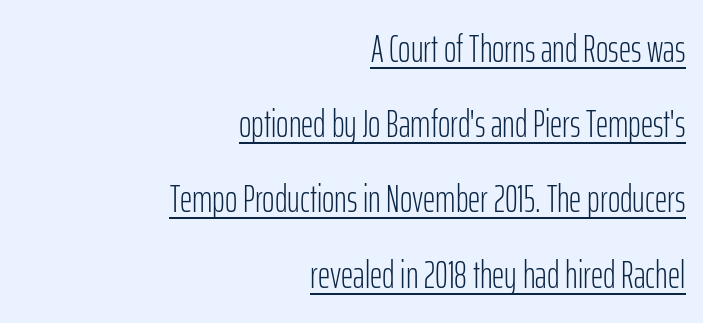
Proportional: the letters do not fall into vertical columns. These lines keep a tight, regular rhythm from letter to letter. A sans-serif font was chosen for this passage. Every stem runs plumb, perpendicular to the baseline.
